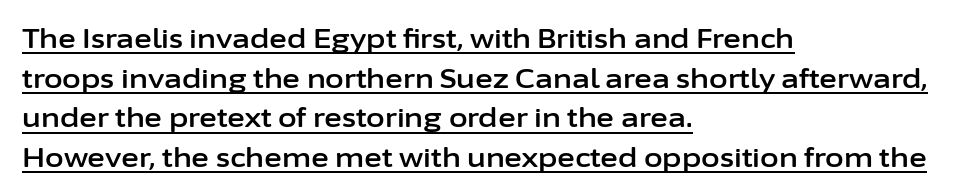
The image shows 27 px text type, upright; set left-aligned, normal line spacing (1.47x), normal letter spacing, underlined.
